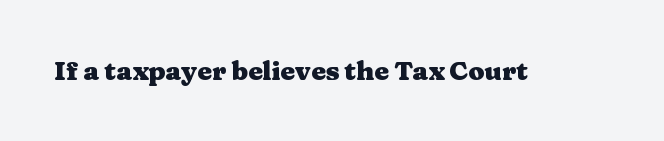
The image shows 26 px bold type, upright; set normal letter spacing, not underlined.
